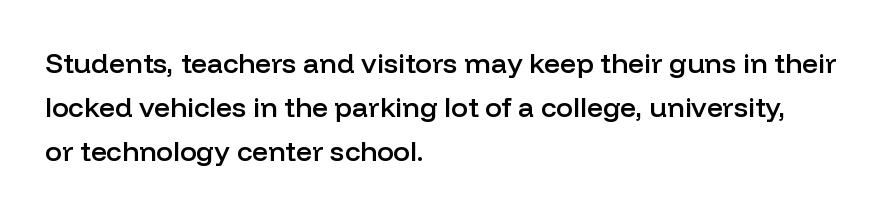
The gap between lines stays unmarked. The lines sit at an ordinary, default distance from one another. The letters stand straight up with perfectly vertical stems. Weight: semibold (demi). Does the type have serifs? No, each stem ends abruptly. Note the varied advance widths — an 'i' is clearly narrower than an 'm'.
